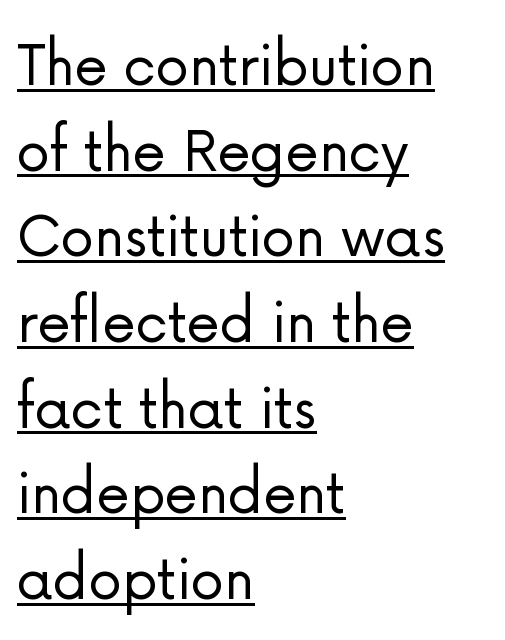
Compared with a typical body face, this is equally light or lighter still. Every character sits straight up, as roman type does. Regarding serifs, this sample does without them. The tracking reads as untouched default to a designer's eye. Each line starts at the same left margin while the right side varies.
